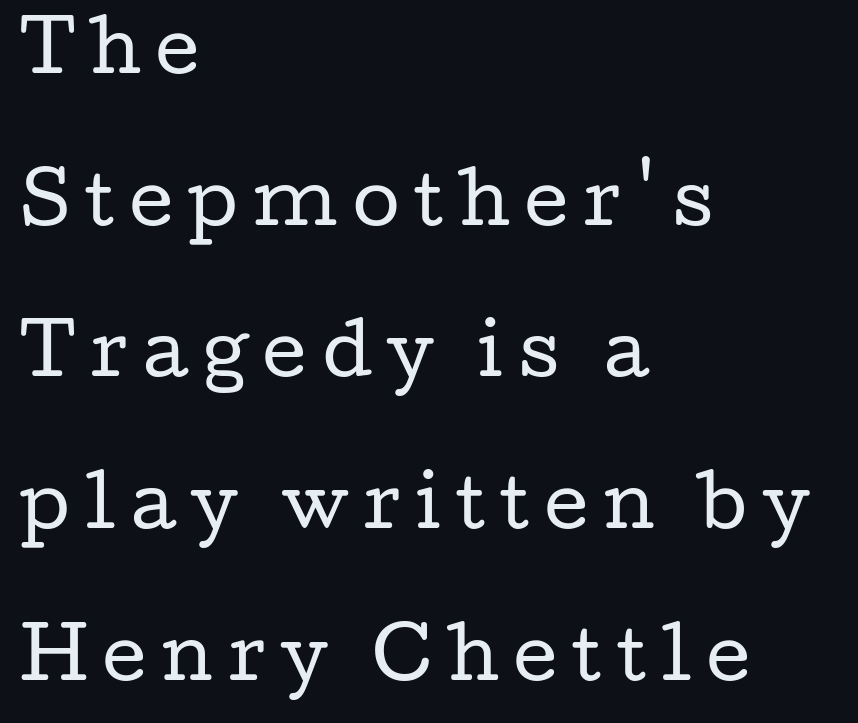
The image shows 68 px regular-weight, wide serif type, upright; set left-aligned, loose line spacing (2.23x), unusually wide letter spacing (+0.22 em), not underlined; low stroke contrast and a medium x-height.
